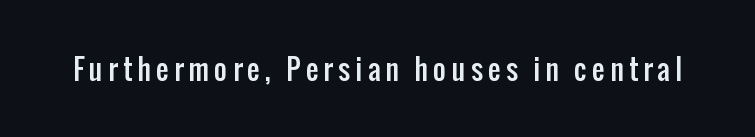
Q: Is the text italic (slanted)? A: No, it is upright.
Q: Is the typeface a serif or a sans-serif typeface? A: Sans-serif.
Q: Is the text underlined? A: No.
Q: Width (condensed, normal, or wide)? A: Condensed.
Q: Stroke contrast? A: Low.
Q: x-height? A: Medium.
Q: Monospaced? A: No.
